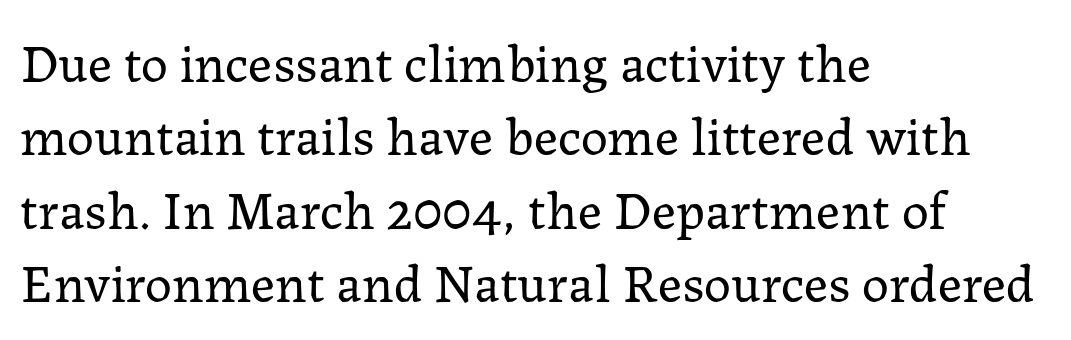
Leading: standard. This rendering uses left alignment, leaving the right contour irregular. These lines are rendered in a variable-pitch font. Weight: not bold — regular or lighter.
